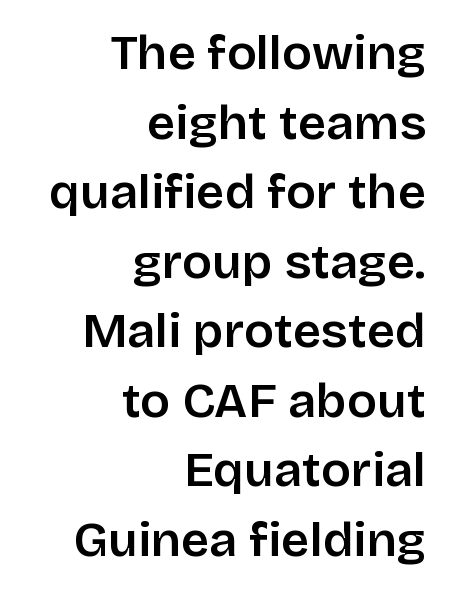
Q: Is the text bold? A: Semi-bold.
Q: Is the text italic (slanted)? A: No, it is upright.
Q: Is the typeface a serif or a sans-serif typeface? A: Sans-serif.
Q: Is the text underlined? A: No.
Q: How is the paragraph aligned? A: Right-aligned.
Q: Is the spacing between letters normal or unusually wide? A: Normal.
Q: Is the spacing between lines tight, normal or loose? A: Normal.
Q: Width (condensed, normal, or wide)? A: Normal.
Q: Stroke contrast? A: Low.
Q: x-height? A: Large.
Q: Monospaced? A: No.
